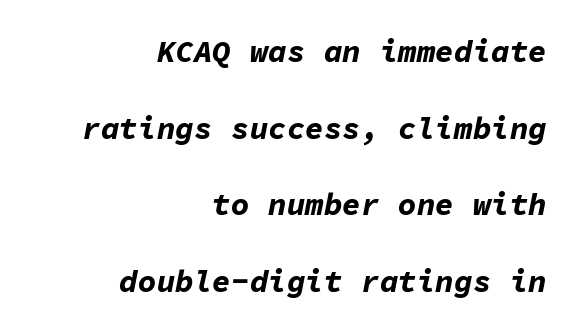
Q: Is the text bold? A: Yes.
Q: Is the text italic (slanted)? A: Yes, it leans right by about 11 degrees.
Q: Is the text underlined? A: No.
Q: How is the paragraph aligned? A: Right-aligned.
Q: Is the spacing between letters normal or unusually wide? A: Normal.
Q: Is the spacing between lines tight, normal or loose? A: Loose.
Q: Width (condensed, normal, or wide)? A: Normal.
Q: Stroke contrast? A: Low.
Q: x-height? A: Medium.
Q: Monospaced? A: Yes.
